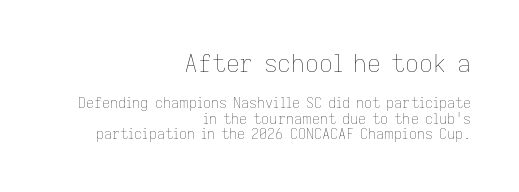
{"italic": "no", "bold": "no", "underline": "no", "align": "right", "line_spacing": "tight", "line_spacing_ratio": 1.12, "letter_spacing": "normal", "letter_spacing_em": 0.0, "larger_block": "first", "size_ratio": 1.71, "glyph_px": 24}
